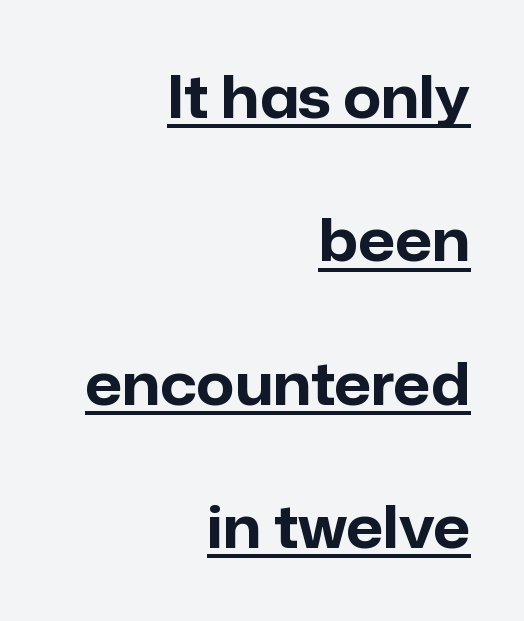
The image shows 58 px bold sans-serif type, upright; set right-aligned, loose line spacing (2.47x), normal letter spacing, underlined; low stroke contrast and a medium x-height.
